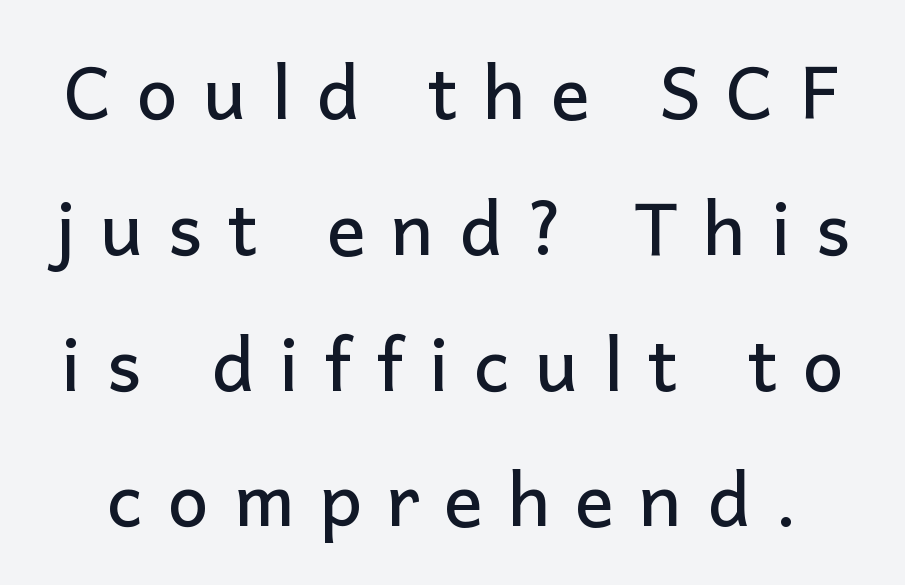
The image shows 73 px sans-serif type, upright; set line spacing 1.86x, unusually wide letter spacing (+0.34 em), not underlined; low stroke contrast and a medium x-height.
